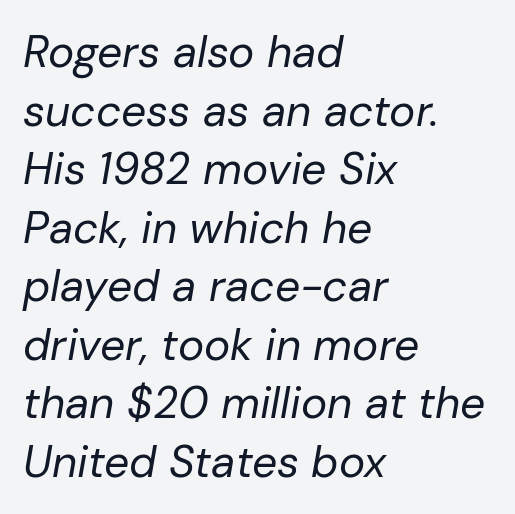
{"italic": "yes", "lean": "right", "slant_degrees": 10, "bold": "no", "weight": "regular", "width": "normal", "stroke_contrast": "low", "x_height": "medium", "monospaced": "no", "underline": "no", "align": "left", "line_spacing": "normal", "line_spacing_ratio": 1.33, "letter_spacing": "normal", "letter_spacing_em": 0.0, "glyph_px": 44}
